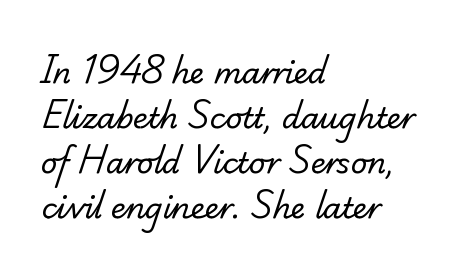
Q: Is the text bold? A: No.
Q: Is the typeface a serif or a sans-serif typeface? A: Serif.
Q: Is the text underlined? A: No.
Q: How is the paragraph aligned? A: Left-aligned.
Q: Is the spacing between letters normal or unusually wide? A: Normal.
Q: Is the spacing between lines tight, normal or loose? A: Normal.
Q: Width (condensed, normal, or wide)? A: Normal.
Q: Stroke contrast? A: Low.
Q: x-height? A: Small.
Q: Monospaced? A: No.
